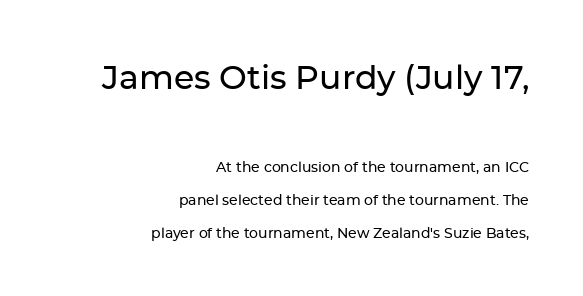
You can tell it's not italic because the verticals are truly vertical. The rendering shows plain stroke endings on the letterforms — a sans-serif design. The type is set solid horizontally, with unmodified tracking. The designer gave the opening block more size than the closing block. Honestly, there is no underline to notice here at all. Loosely led — the rows are spread out.
